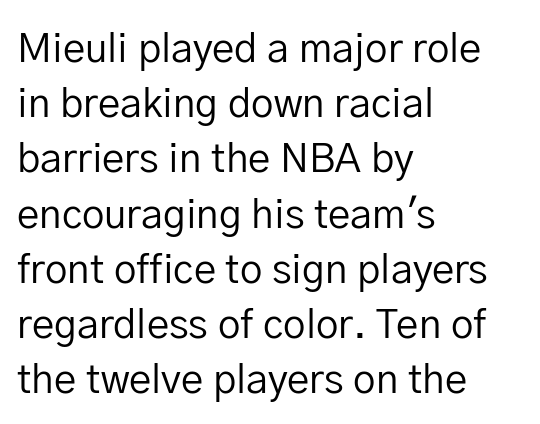
{"serif": "no", "italic": "no", "bold": "no", "weight": "regular", "width": "normal", "stroke_contrast": "low", "x_height": "medium", "monospaced": "no", "underline": "no", "align": "left", "line_spacing": "normal", "line_spacing_ratio": 1.38, "letter_spacing": "normal", "letter_spacing_em": 0.0, "glyph_px": 40}
